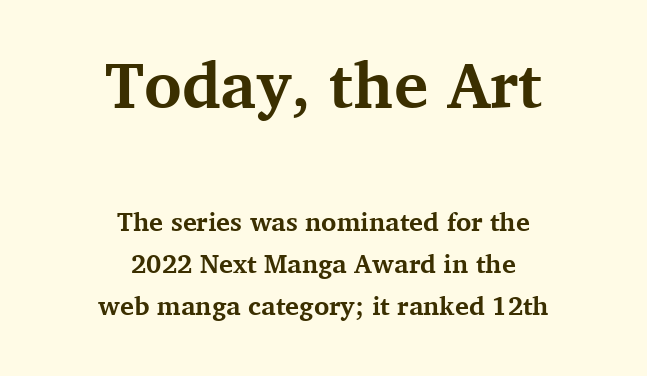
Q: Is the text bold? A: Yes.
Q: Is the text italic (slanted)? A: No, it is upright.
Q: Is the typeface a serif or a sans-serif typeface? A: Serif.
Q: Is the text underlined? A: No.
Q: How is the paragraph aligned? A: Centered.
Q: Is the spacing between letters normal or unusually wide? A: Normal.
Q: Is the spacing between lines tight, normal or loose? A: Normal.
Q: Which block of text is set in a larger size, the first (top) or the second (bottom)? A: The first (top) one.
Q: Width (condensed, normal, or wide)? A: Normal.
Q: Stroke contrast? A: Medium.
Q: x-height? A: Medium.
Q: Monospaced? A: No.
